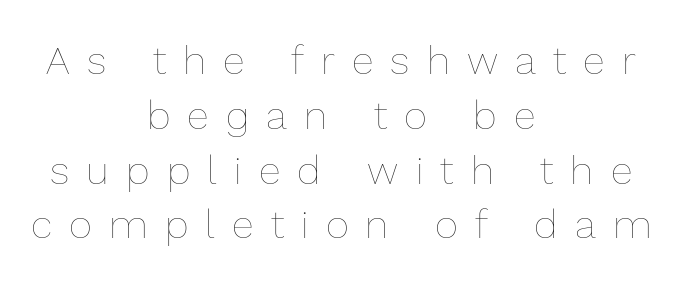
{"italic": "no", "bold": "no", "weight": "thin", "width": "normal", "x_height": "medium", "monospaced": "no", "underline": "no", "align": "center", "line_spacing": "normal", "line_spacing_ratio": 1.37, "letter_spacing": "wide", "letter_spacing_em": 0.43, "glyph_px": 40}
